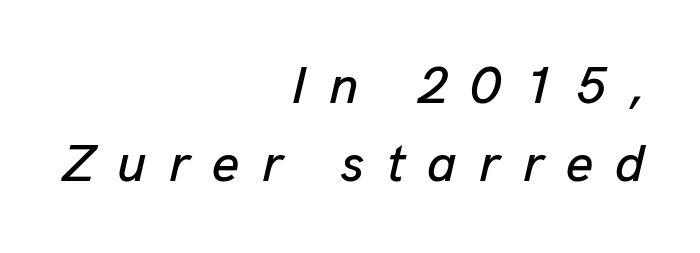
Q: Is the text italic (slanted)? A: Yes, it leans right by about 13 degrees.
Q: Is the text underlined? A: No.
Q: How is the paragraph aligned? A: Right-aligned.
Q: Is the spacing between letters normal or unusually wide? A: Unusually wide.
Q: Is the spacing between lines tight, normal or loose? A: Normal.
Q: Width (condensed, normal, or wide)? A: Normal.
Q: Stroke contrast? A: Low.
Q: x-height? A: Medium.
Q: Monospaced? A: No.
